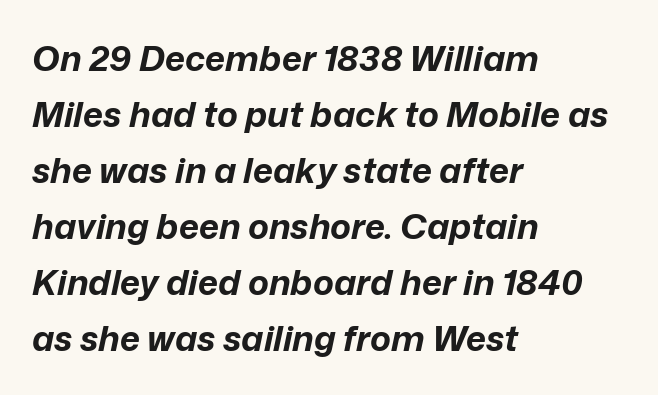
The image shows 35 px bold type, italic (leaning right); set left-aligned, normal line spacing (1.6x), normal letter spacing, not underlined; low stroke contrast and a medium x-height.
